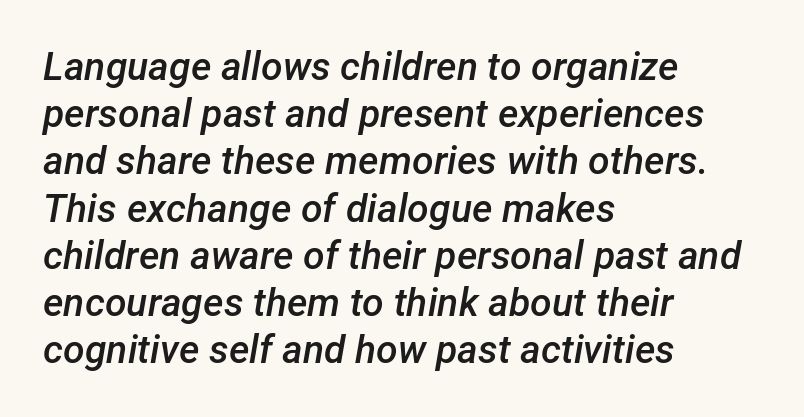
Q: Is the text bold? A: Semi-bold.
Q: Is the text italic (slanted)? A: Yes, it leans right by about 12 degrees.
Q: Is the text underlined? A: No.
Q: How is the paragraph aligned? A: Left-aligned.
Q: Is the spacing between letters normal or unusually wide? A: Normal.
Q: Width (condensed, normal, or wide)? A: Normal.
Q: Stroke contrast? A: Low.
Q: x-height? A: Medium.
Q: Monospaced? A: No.
